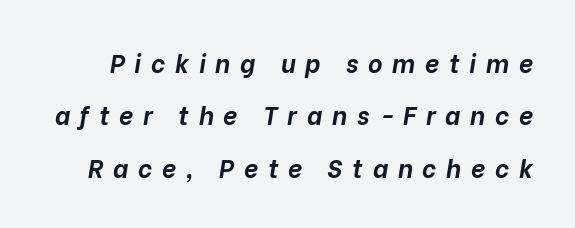
{"italic": "yes", "lean": "right", "slant_degrees": 10, "bold": "yes", "underline": "no", "line_spacing": "loose", "line_spacing_ratio": 2.1, "letter_spacing": "wide", "letter_spacing_em": 0.39, "glyph_px": 25}
